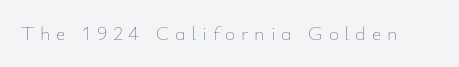
Q: Is the text bold? A: No.
Q: Is the text italic (slanted)? A: No, it is upright.
Q: Is the text underlined? A: No.
Q: Is the spacing between letters normal or unusually wide? A: Unusually wide.
